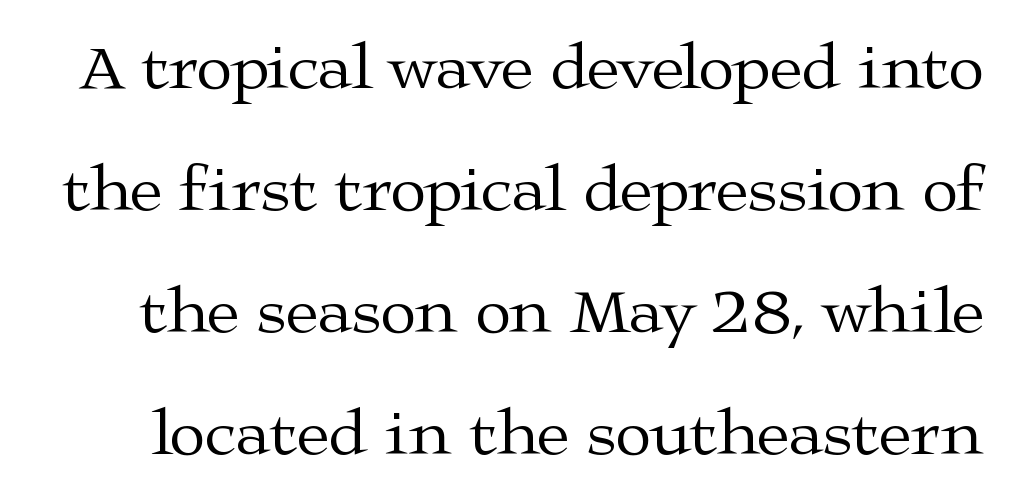
Q: Is the text bold? A: No.
Q: Is the text italic (slanted)? A: No, it is upright.
Q: Is the typeface a serif or a sans-serif typeface? A: Serif.
Q: Is the text underlined? A: No.
Q: Is the spacing between letters normal or unusually wide? A: Normal.
Q: Width (condensed, normal, or wide)? A: Wide.
Q: Stroke contrast? A: Medium.
Q: x-height? A: Medium.
Q: Monospaced? A: No.
